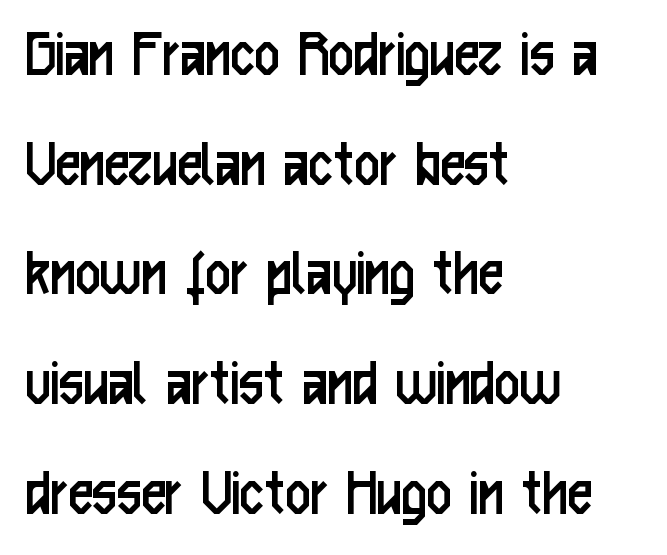
{"serif": "no", "italic": "no", "bold": "no", "weight": "regular", "width": "condensed", "stroke_contrast": "low", "x_height": "medium", "monospaced": "no", "underline": "no", "align": "left", "line_spacing": "normal", "line_spacing_ratio": 1.59, "letter_spacing": "normal", "letter_spacing_em": 0.0, "glyph_px": 69}
